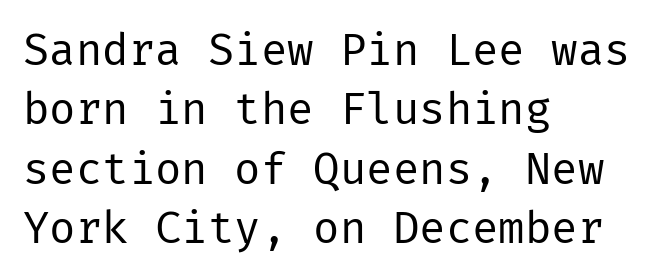
Q: Is the text bold? A: No.
Q: Is the text italic (slanted)? A: No, it is upright.
Q: Is the typeface a serif or a sans-serif typeface? A: Sans-serif.
Q: Is the text underlined? A: No.
Q: How is the paragraph aligned? A: Left-aligned.
Q: Is the spacing between letters normal or unusually wide? A: Normal.
Q: Is the spacing between lines tight, normal or loose? A: Normal.
Q: Width (condensed, normal, or wide)? A: Normal.
Q: Stroke contrast? A: Low.
Q: x-height? A: Medium.
